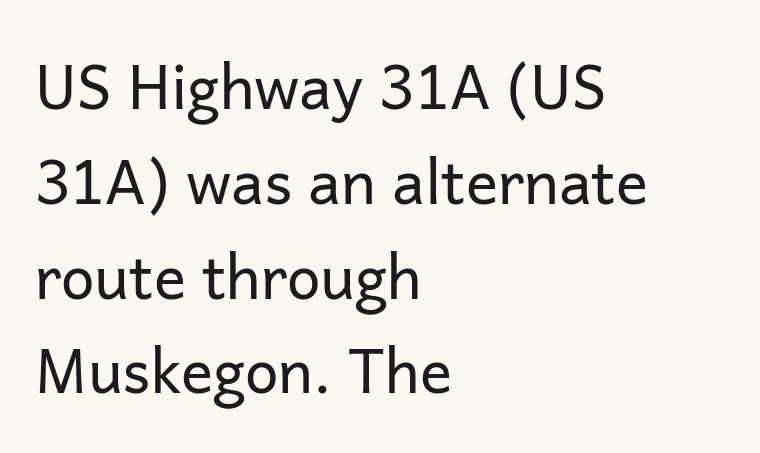
Is there any slant? The stems are plumb. The face used here is rendered with its standard letterfit. Here the designer chose a conventional face with non-uniform glyph widths. Reading down the block, your eye returns to a fixed left position each line. Regular leading. Honestly, there is no underline to notice here at all.
